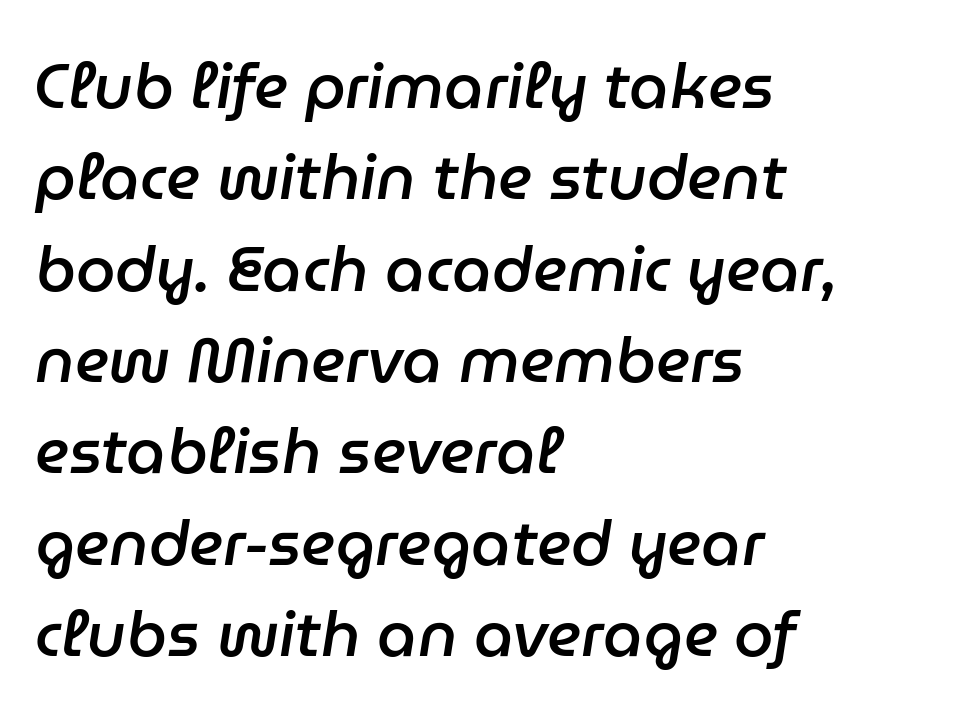
The image shows 63 px semibold type, italic (leaning right); set left-aligned, normal line spacing (1.45x), normal letter spacing, not underlined; low stroke contrast and a medium x-height.
